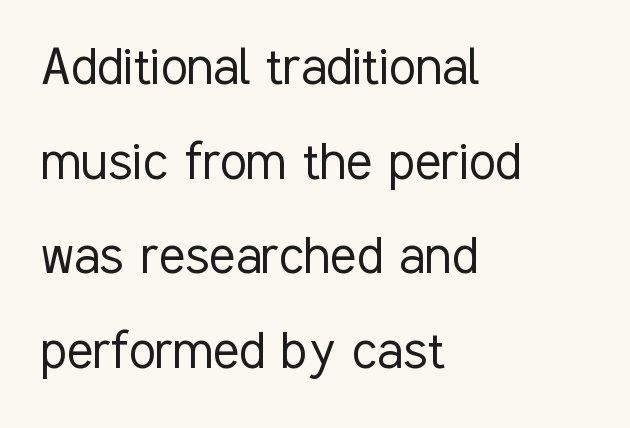
The image shows 61 px light, condensed sans-serif type, upright; set left-aligned, normal line spacing (1.55x), normal letter spacing, not underlined; low stroke contrast and a medium x-height.
